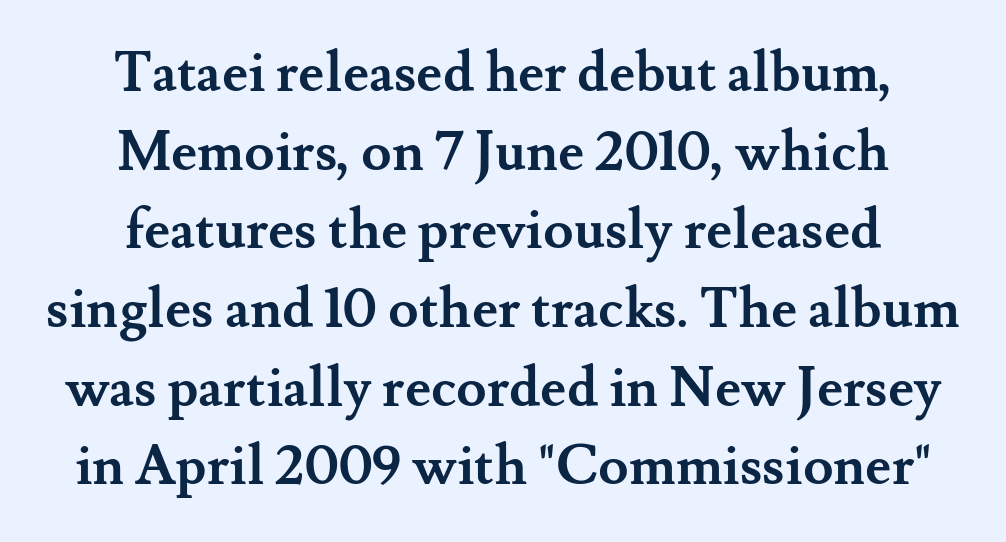
Pretty heavy lettering here — definitely bold. The rendering positions every line midway between the sides. This block has exactly the height ordinary leading produces. Rendered with straight, roman letterforms. Small tapered or slab feet sit at the stroke ends, so this counts as serif. The space directly below the letters is spotless.
